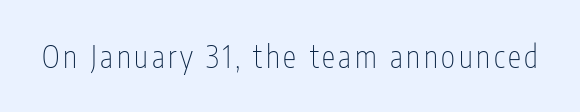
The image shows 30 px thin, condensed sans-serif type, upright; set not underlined; low stroke contrast and a medium x-height.
